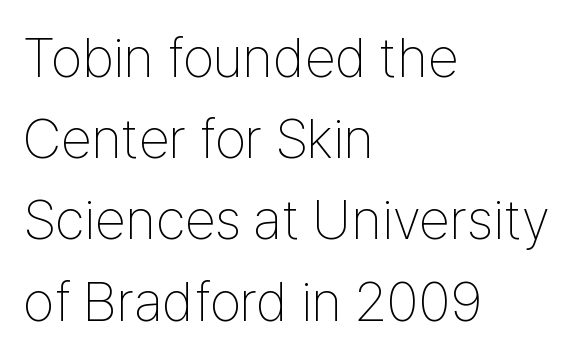
Q: Is the text bold? A: No.
Q: Is the text italic (slanted)? A: No, it is upright.
Q: Is the typeface a serif or a sans-serif typeface? A: Sans-serif.
Q: Is the text underlined? A: No.
Q: How is the paragraph aligned? A: Left-aligned.
Q: Is the spacing between letters normal or unusually wide? A: Normal.
Q: Is the spacing between lines tight, normal or loose? A: Normal.
Q: Width (condensed, normal, or wide)? A: Condensed.
Q: Stroke contrast? A: Low.
Q: x-height? A: Medium.
Q: Monospaced? A: No.
